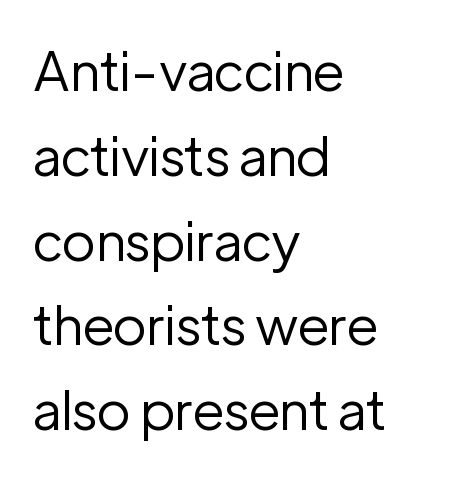
The image shows 54 px regular-weight sans-serif type, upright; set left-aligned, normal line spacing (1.57x), normal letter spacing, not underlined; low stroke contrast and a medium x-height.
